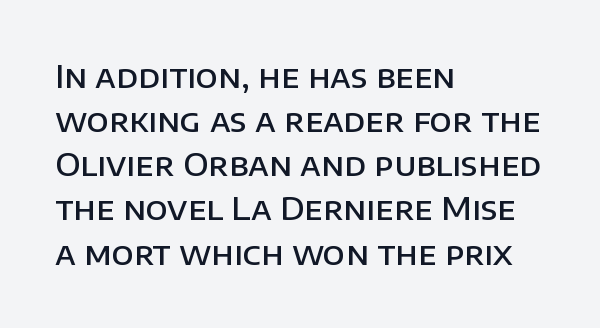
Q: Is the text bold? A: Semi-bold.
Q: Is the text italic (slanted)? A: No, it is upright.
Q: Is the typeface a serif or a sans-serif typeface? A: Sans-serif.
Q: Is the text underlined? A: No.
Q: How is the paragraph aligned? A: Left-aligned.
Q: Is the spacing between letters normal or unusually wide? A: Normal.
Q: Is the spacing between lines tight, normal or loose? A: Normal.
Q: Width (condensed, normal, or wide)? A: Normal.
Q: Stroke contrast? A: Low.
Q: x-height? A: Large.
Q: Monospaced? A: No.
